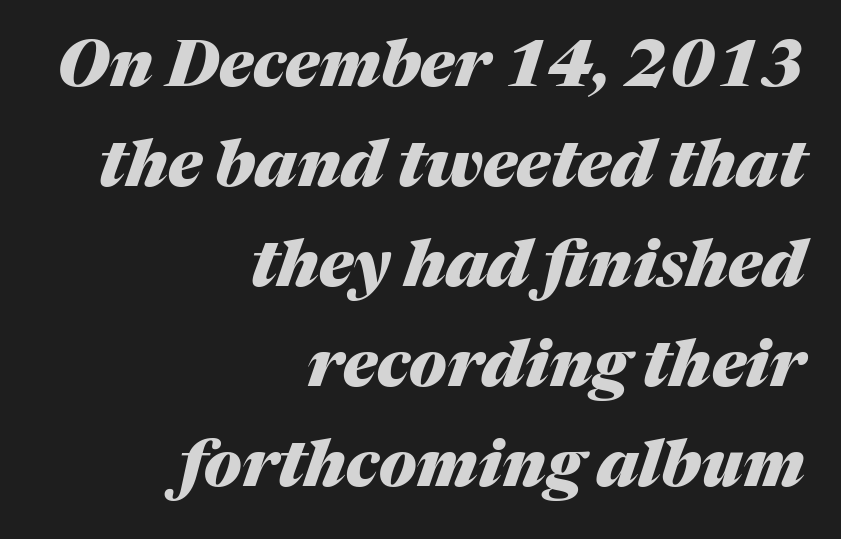
Q: Is the text bold? A: Yes.
Q: Is the text italic (slanted)? A: Yes, it leans right by about 17 degrees.
Q: Is the text underlined? A: No.
Q: How is the paragraph aligned? A: Right-aligned.
Q: Is the spacing between letters normal or unusually wide? A: Normal.
Q: Is the spacing between lines tight, normal or loose? A: Normal.
Q: Width (condensed, normal, or wide)? A: Normal.
Q: Stroke contrast? A: Medium.
Q: x-height? A: Medium.
Q: Monospaced? A: No.
